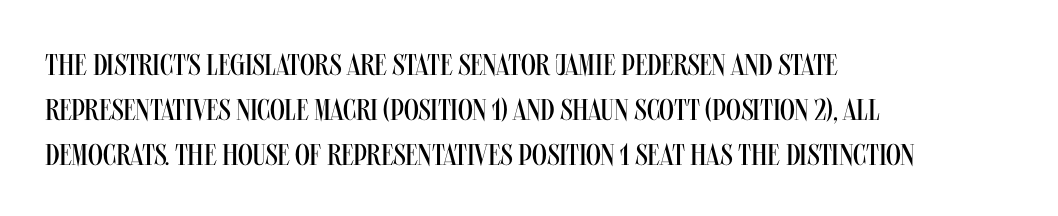
The image shows 30 px regular-weight, condensed sans-serif type, upright; set left-aligned, normal line spacing (1.5x), normal letter spacing, not underlined; medium stroke contrast and a large x-height.
